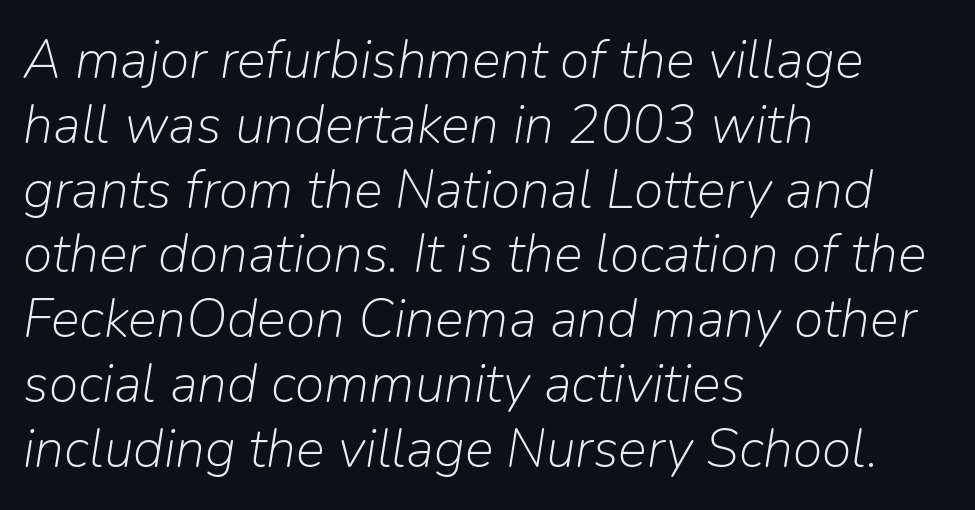
Q: Is the text bold? A: No.
Q: Is the text italic (slanted)? A: Yes, it leans right by about 9 degrees.
Q: Is the text underlined? A: No.
Q: How is the paragraph aligned? A: Left-aligned.
Q: Is the spacing between letters normal or unusually wide? A: Normal.
Q: Width (condensed, normal, or wide)? A: Normal.
Q: Stroke contrast? A: Low.
Q: x-height? A: Medium.
Q: Monospaced? A: No.
